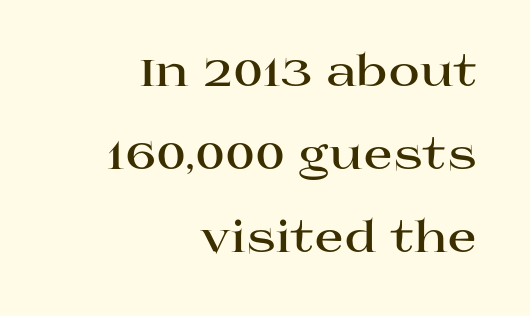
Q: Is the text bold? A: Yes.
Q: Is the text italic (slanted)? A: No, it is upright.
Q: Is the typeface a serif or a sans-serif typeface? A: Serif.
Q: Is the text underlined? A: No.
Q: How is the paragraph aligned? A: Right-aligned.
Q: Is the spacing between letters normal or unusually wide? A: Normal.
Q: Is the spacing between lines tight, normal or loose? A: Loose.
Q: Width (condensed, normal, or wide)? A: Wide.
Q: Stroke contrast? A: High.
Q: x-height? A: Large.
Q: Monospaced? A: No.
